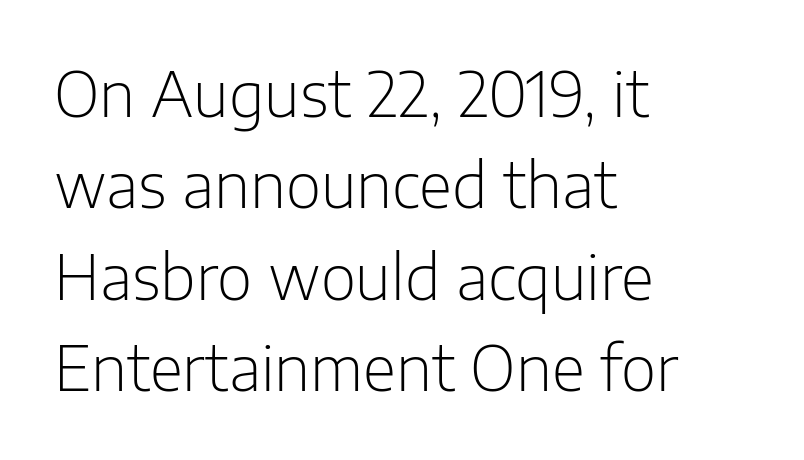
The image shows 61 px light sans-serif type, upright; set left-aligned, normal line spacing (1.5x), normal letter spacing, not underlined; low stroke contrast and a medium x-height.
